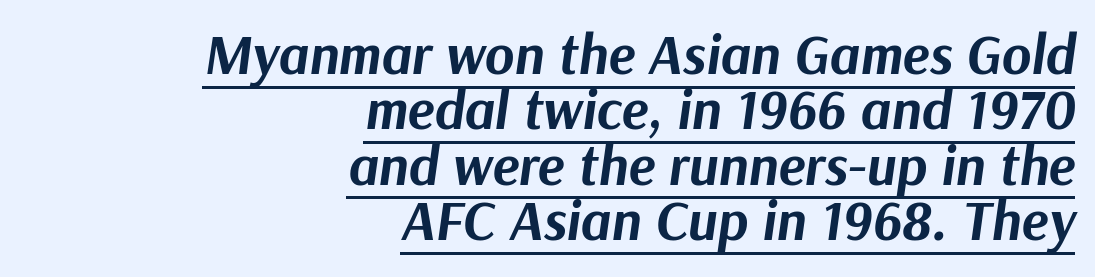
{"italic": "yes", "lean": "right", "slant_degrees": 9, "bold": "yes", "weight": "bold", "width": "normal", "stroke_contrast": "medium", "x_height": "medium", "monospaced": "no", "underline": "yes", "align": "right", "line_spacing": "tight", "line_spacing_ratio": 0.99, "letter_spacing": "normal", "letter_spacing_em": 0.0, "glyph_px": 56}
